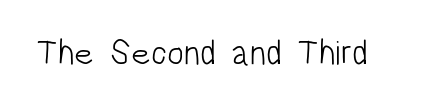
Varying glyph widths throughout — classic text-font behaviour. Posture: vertical. Each letter's strokes conclude bluntly, with no projecting serifs. The passage shown is not underscored anywhere. These lines keep a tight, regular rhythm from letter to letter. Summary of weight: not heavy and not bold.
